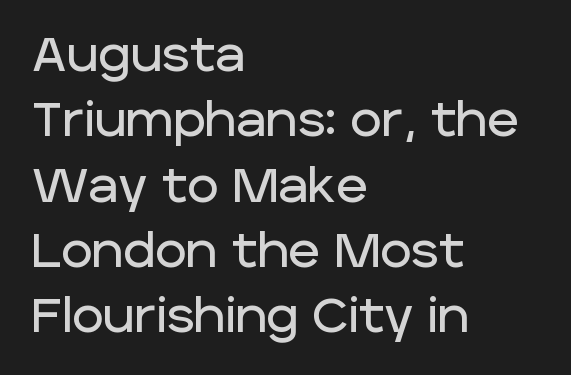
Q: Is the text italic (slanted)? A: No, it is upright.
Q: Is the typeface a serif or a sans-serif typeface? A: Sans-serif.
Q: Is the text underlined? A: No.
Q: How is the paragraph aligned? A: Left-aligned.
Q: Is the spacing between letters normal or unusually wide? A: Normal.
Q: Is the spacing between lines tight, normal or loose? A: Normal.
Q: Width (condensed, normal, or wide)? A: Normal.
Q: Stroke contrast? A: Low.
Q: x-height? A: Large.
Q: Monospaced? A: No.
